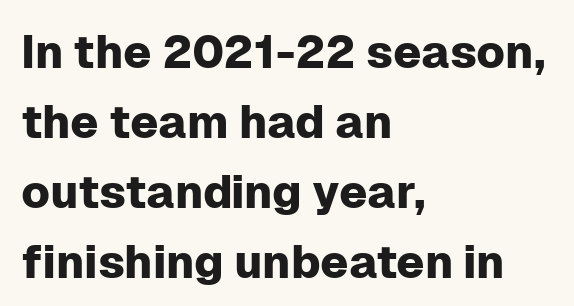
Students, observe: this is what conventionally led text looks like. Proportional: the letters do not fall into vertical columns. Plain, unruled lines of type. A classic flush-left, rag-right setting is used for this passage. The face used here is a sans, in the tradition of grotesques and geometrics.
